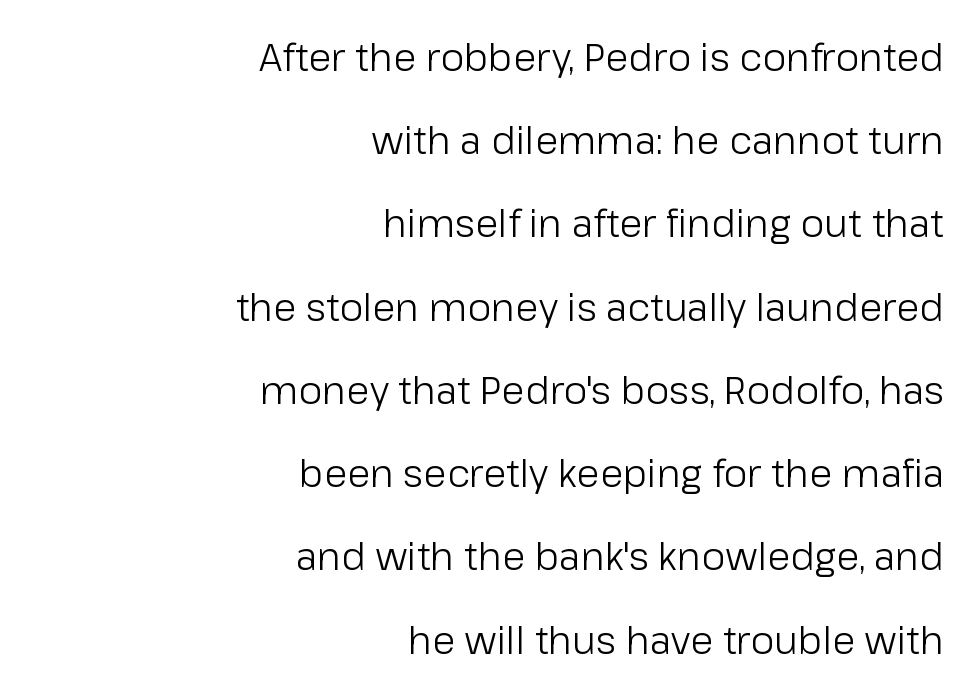
Q: Is the text bold? A: No.
Q: Is the text italic (slanted)? A: No, it is upright.
Q: Is the typeface a serif or a sans-serif typeface? A: Sans-serif.
Q: Is the text underlined? A: No.
Q: How is the paragraph aligned? A: Right-aligned.
Q: Is the spacing between letters normal or unusually wide? A: Normal.
Q: Is the spacing between lines tight, normal or loose? A: Loose.
Q: Width (condensed, normal, or wide)? A: Normal.
Q: Stroke contrast? A: Low.
Q: x-height? A: Medium.
Q: Monospaced? A: No.
